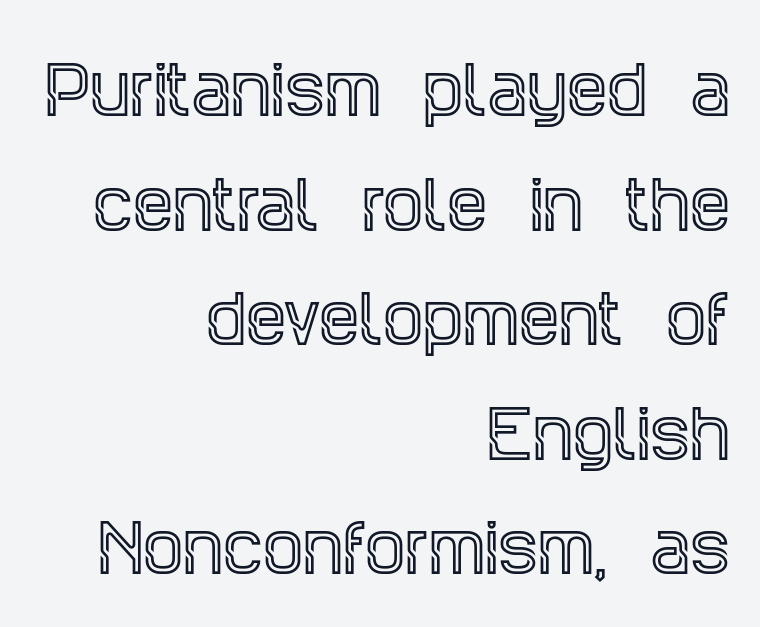
The image shows 64 px condensed serif type, upright; set right-aligned, line spacing 1.79x, normal letter spacing, not underlined; a large x-height.
